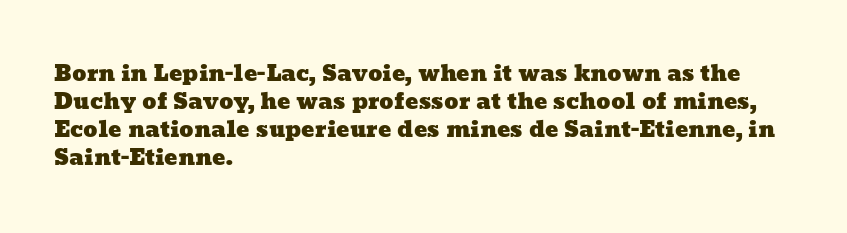
{"underline": "no", "align": "left", "line_spacing": "normal", "line_spacing_ratio": 1.28, "letter_spacing": "normal", "letter_spacing_em": 0.0, "glyph_px": 22}
